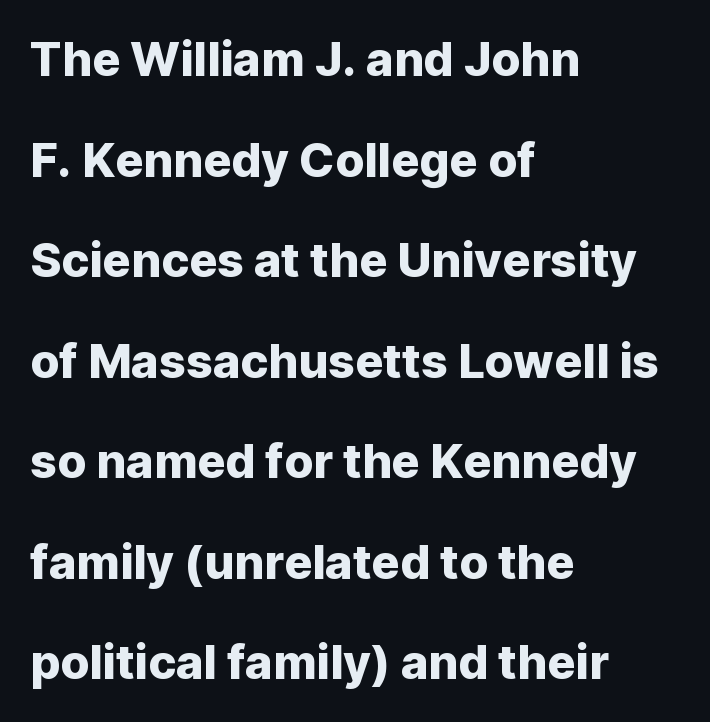
The image shows 47 px sans-serif type, upright; set left-aligned, loose line spacing (2.14x), normal letter spacing, not underlined; low stroke contrast and a medium x-height.
